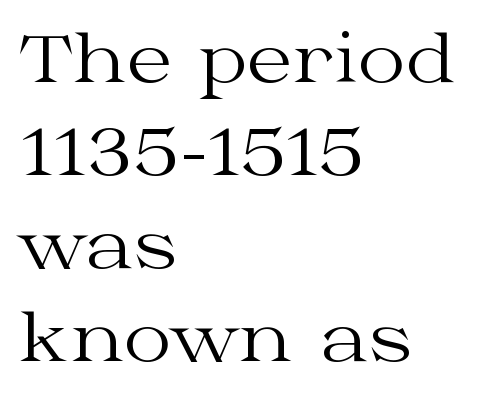
Q: Is the text bold? A: No.
Q: Is the text italic (slanted)? A: No, it is upright.
Q: Is the typeface a serif or a sans-serif typeface? A: Serif.
Q: Is the text underlined? A: No.
Q: How is the paragraph aligned? A: Left-aligned.
Q: Is the spacing between letters normal or unusually wide? A: Normal.
Q: Is the spacing between lines tight, normal or loose? A: Normal.
Q: Width (condensed, normal, or wide)? A: Wide.
Q: Stroke contrast? A: Medium.
Q: x-height? A: Medium.
Q: Monospaced? A: No.
